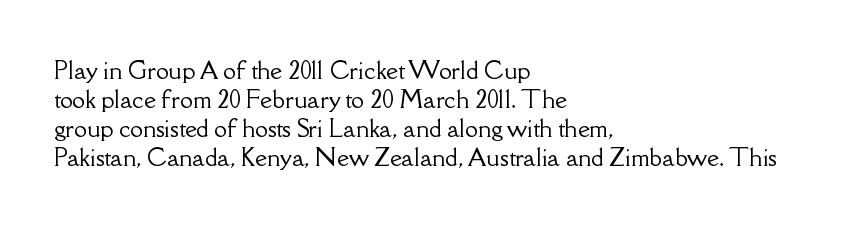
Q: Is the text italic (slanted)? A: No, it is upright.
Q: Is the text underlined? A: No.
Q: How is the paragraph aligned? A: Left-aligned.
Q: Is the spacing between letters normal or unusually wide? A: Normal.
Q: Is the spacing between lines tight, normal or loose? A: Normal.
